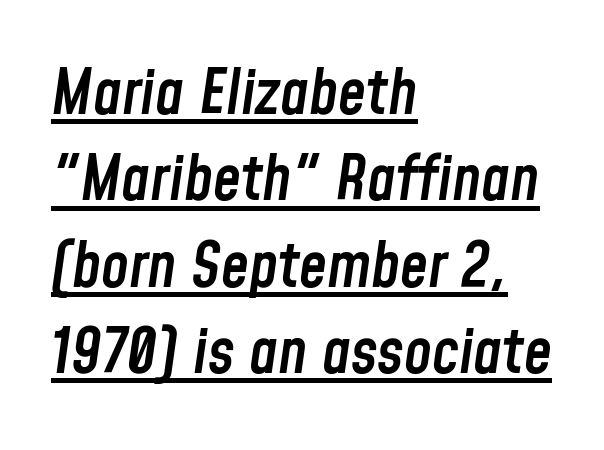
{"italic": "yes", "lean": "right", "slant_degrees": 8, "bold": "semi", "weight": "semibold", "width": "condensed", "stroke_contrast": "low", "x_height": "medium", "monospaced": "no", "underline": "yes", "align": "left", "line_spacing": "normal", "line_spacing_ratio": 1.37, "letter_spacing": "normal", "letter_spacing_em": 0.0, "glyph_px": 63}
